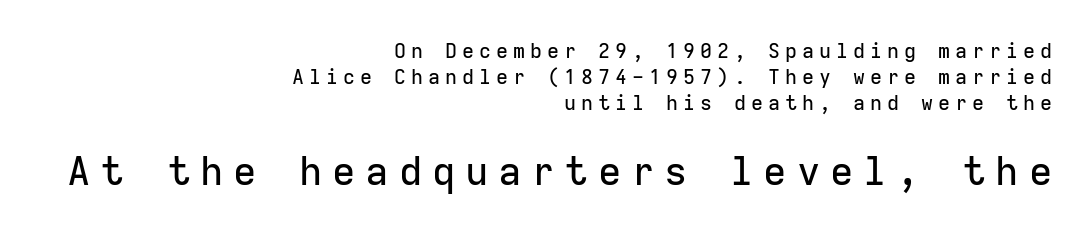
{"serif": "no", "italic": "no", "width": "normal", "stroke_contrast": "low", "x_height": "medium", "monospaced": "yes", "underline": "no", "align": "right", "line_spacing": "normal", "line_spacing_ratio": 1.29, "letter_spacing": "wide", "letter_spacing_em": 0.25, "larger_block": "second", "size_ratio": 1.95, "glyph_px": 39}
